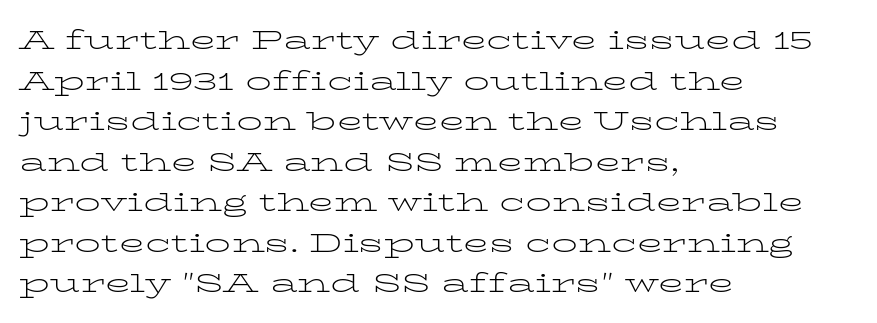
The image shows 26 px text type, upright; set left-aligned, normal line spacing (1.56x), normal letter spacing, not underlined.
